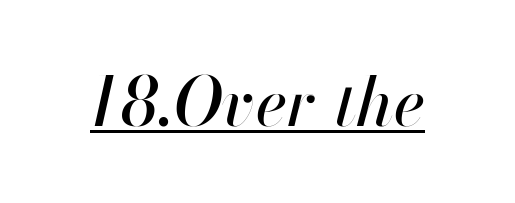
{"italic": "yes", "lean": "right", "slant_degrees": 13, "width": "normal", "stroke_contrast": "high", "x_height": "small", "monospaced": "no", "underline": "yes", "letter_spacing": "normal", "letter_spacing_em": 0.0, "glyph_px": 67}
